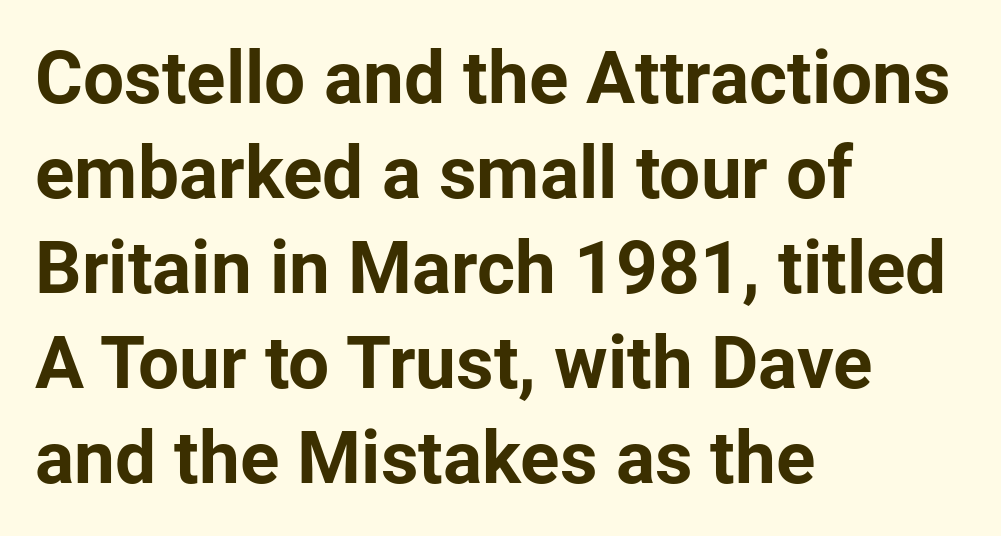
Q: Is the text bold? A: Yes.
Q: Is the text italic (slanted)? A: No, it is upright.
Q: Is the typeface a serif or a sans-serif typeface? A: Sans-serif.
Q: Is the text underlined? A: No.
Q: How is the paragraph aligned? A: Left-aligned.
Q: Is the spacing between letters normal or unusually wide? A: Normal.
Q: Is the spacing between lines tight, normal or loose? A: Normal.
Q: Width (condensed, normal, or wide)? A: Normal.
Q: Stroke contrast? A: Low.
Q: x-height? A: Medium.
Q: Monospaced? A: No.
